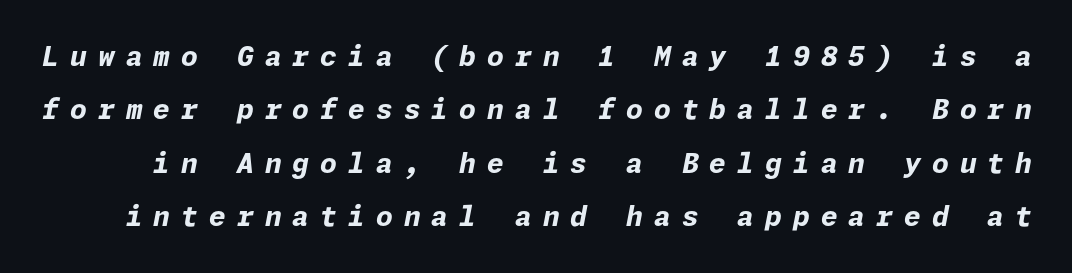
These lines carry a lot of weight — the face is fully bold. Caption: expanded tracking, letters set apart. Decoration check: the copy has no underline. Posture: slanted. Summary of vertical rhythm: relaxed, with wide interline spacing.
